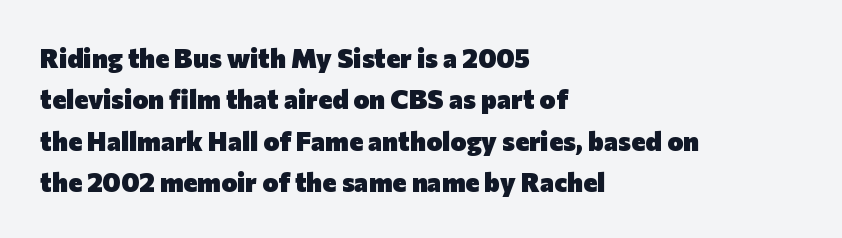
{"italic": "no", "bold": "yes", "underline": "no", "align": "left", "line_spacing": "normal", "line_spacing_ratio": 1.53, "letter_spacing": "normal", "letter_spacing_em": 0.0, "glyph_px": 27}
